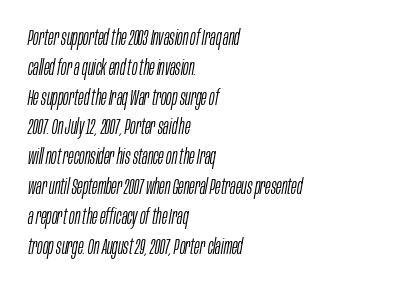
Weight: regular or lighter. The vertical gap from one line to the next is medium. The paragraph has a hard left edge and a soft right edge. Every character sits at an angle, as italics do.
